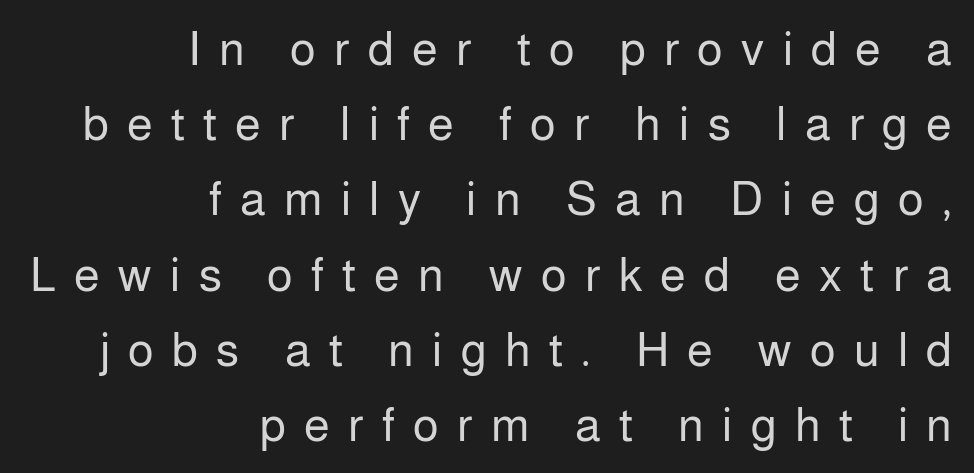
Look at the bottom of the vertical strokes: they stop flat, with no serifs. If you drew a ruler down the right edge, every line would touch it. Each letter keeps its own natural width here, so spacing adapts to shape. Students, note that the glyphs here are deliberately spaced far apart. A quiet, ordinary-to-light weight characterises the typeface.
